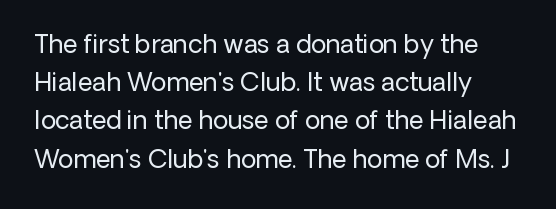
The glyphs are unaccompanied by any horizontal stroke below them. Posture: vertical. These lines keep a tight, regular rhythm from letter to letter. Interline gaps are of average width in this sample. The paragraph shown leans on its left margin.
